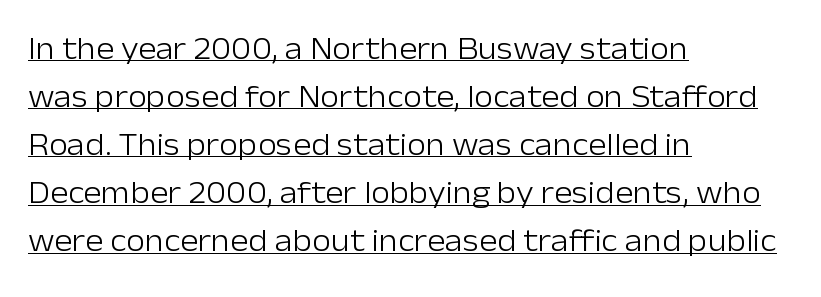
The image shows 31 px light sans-serif type, upright; set left-aligned, normal line spacing (1.55x), normal letter spacing, underlined; low stroke contrast and a medium x-height.
